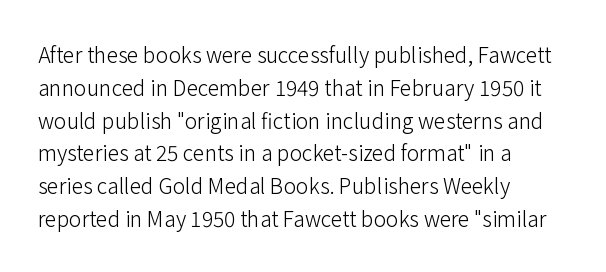
{"italic": "no", "bold": "no", "underline": "no", "align": "left", "line_spacing": "normal", "line_spacing_ratio": 1.56, "letter_spacing": "normal", "letter_spacing_em": 0.0, "glyph_px": 21}
